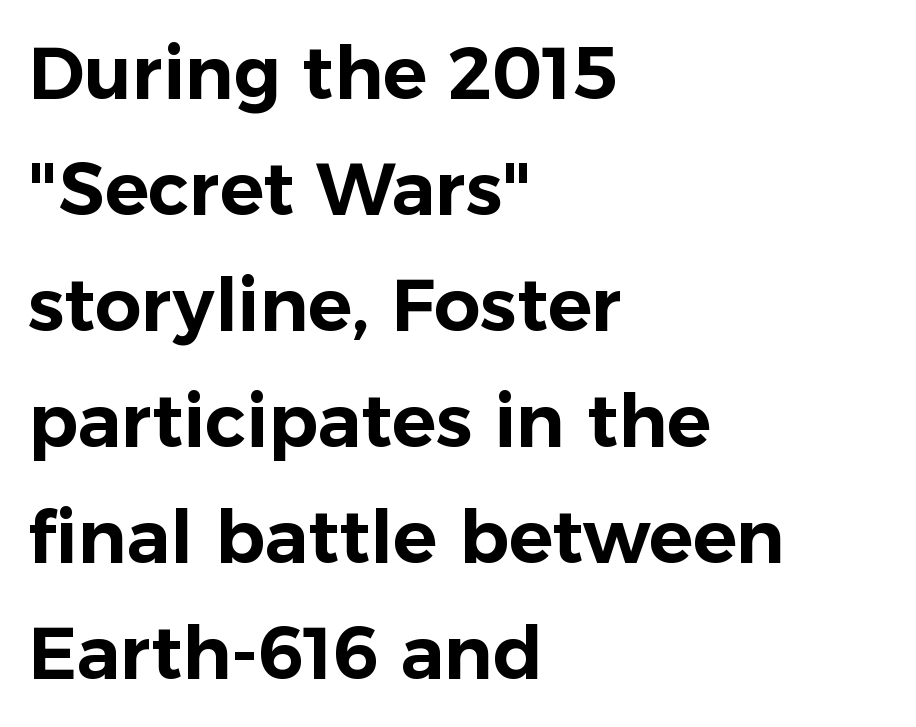
Q: Is the text italic (slanted)? A: No, it is upright.
Q: Is the typeface a serif or a sans-serif typeface? A: Sans-serif.
Q: Is the text underlined? A: No.
Q: How is the paragraph aligned? A: Left-aligned.
Q: Is the spacing between letters normal or unusually wide? A: Normal.
Q: Is the spacing between lines tight, normal or loose? A: Normal.
Q: Width (condensed, normal, or wide)? A: Normal.
Q: Stroke contrast? A: Low.
Q: x-height? A: Medium.
Q: Monospaced? A: No.
